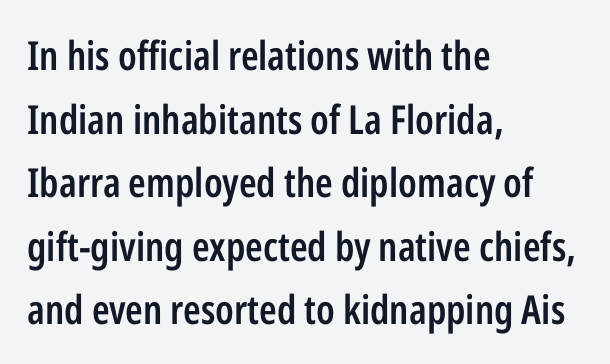
The image shows 40 px semibold, condensed sans-serif type, upright; set left-aligned, normal line spacing (1.59x), normal letter spacing, not underlined; low stroke contrast and a medium x-height.
